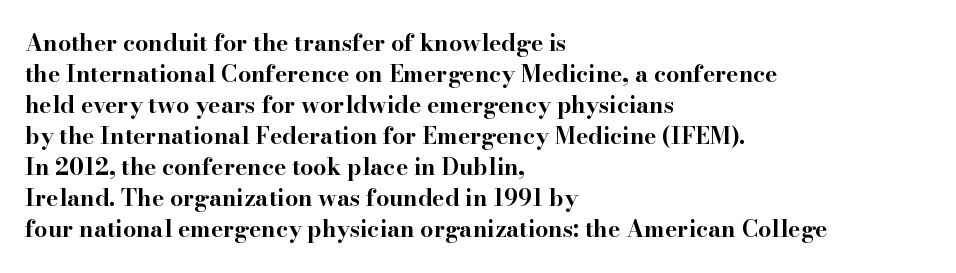
The image shows 23 px bold type, upright; set left-aligned, normal line spacing (1.35x), normal letter spacing, not underlined.
